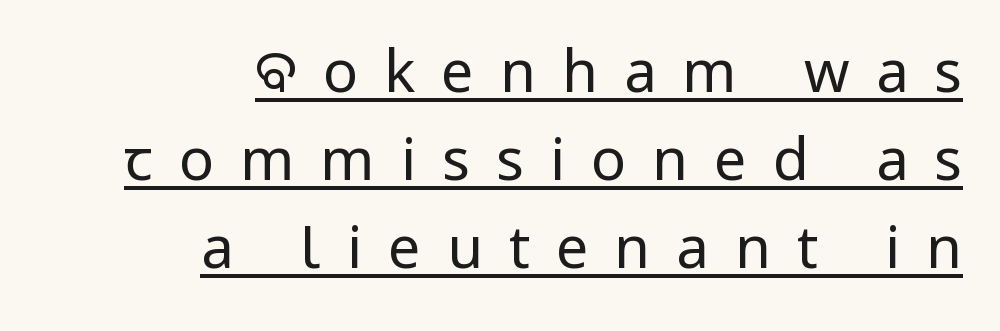
The image shows 58 px regular-weight, condensed sans-serif type, upright; set right-aligned, normal line spacing (1.52x), unusually wide letter spacing (+0.45 em), underlined; low stroke contrast and a large x-height.
